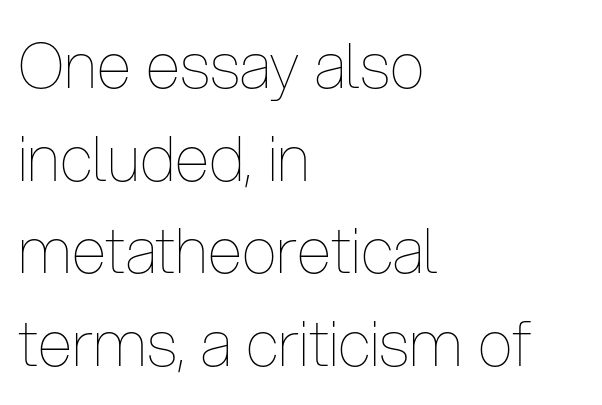
Character widths vary here, with narrow letters taking less room than wide ones. The lines are quadded left. Rows of type keep a routine distance in the vertical direction. Nobody touched the tracking dial on this one.
